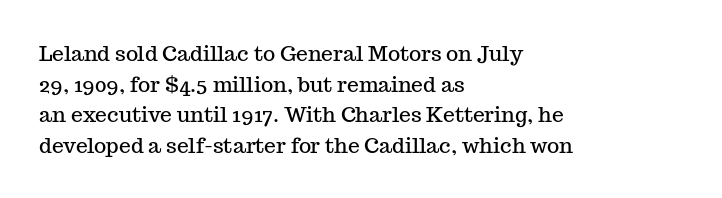
{"italic": "no", "underline": "no", "align": "left", "line_spacing": "normal", "line_spacing_ratio": 1.46, "letter_spacing": "normal", "letter_spacing_em": 0.0, "glyph_px": 21}
